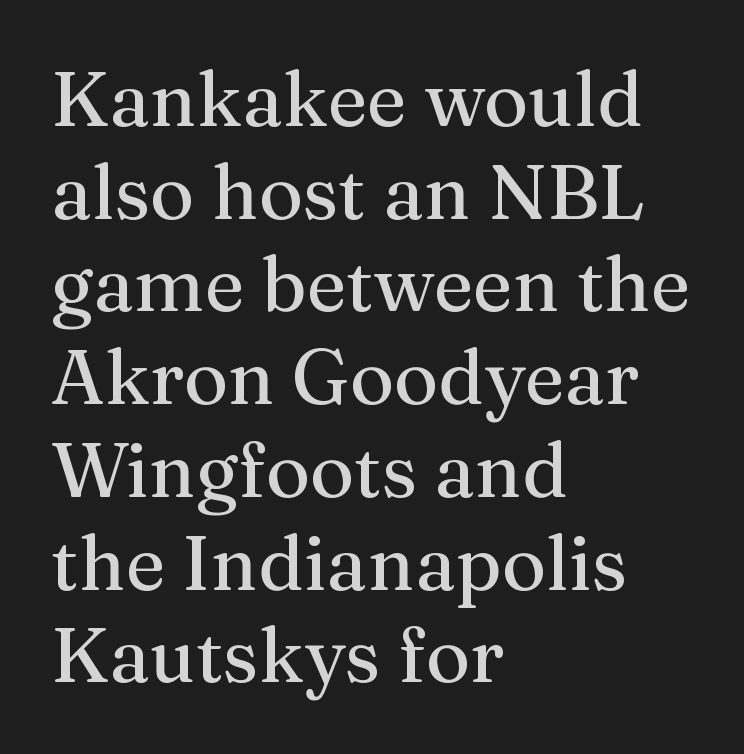
Q: Is the text italic (slanted)? A: No, it is upright.
Q: Is the typeface a serif or a sans-serif typeface? A: Serif.
Q: Is the text underlined? A: No.
Q: How is the paragraph aligned? A: Left-aligned.
Q: Is the spacing between letters normal or unusually wide? A: Normal.
Q: Width (condensed, normal, or wide)? A: Normal.
Q: Stroke contrast? A: Medium.
Q: x-height? A: Medium.
Q: Monospaced? A: No.
